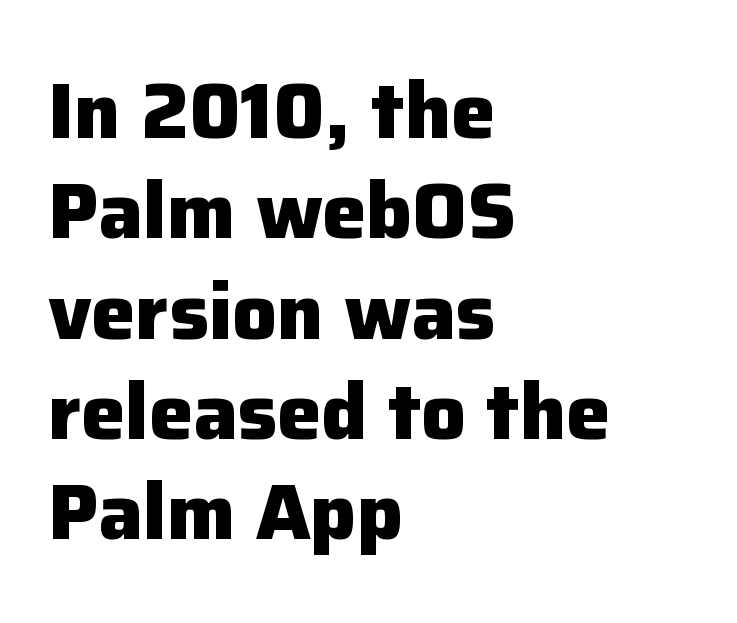
The tracking reads as untouched default to a designer's eye. The strip under each line holds only bare page. Varying glyph widths throughout — classic text-font behaviour. These lines were composed using upright roman letters.
